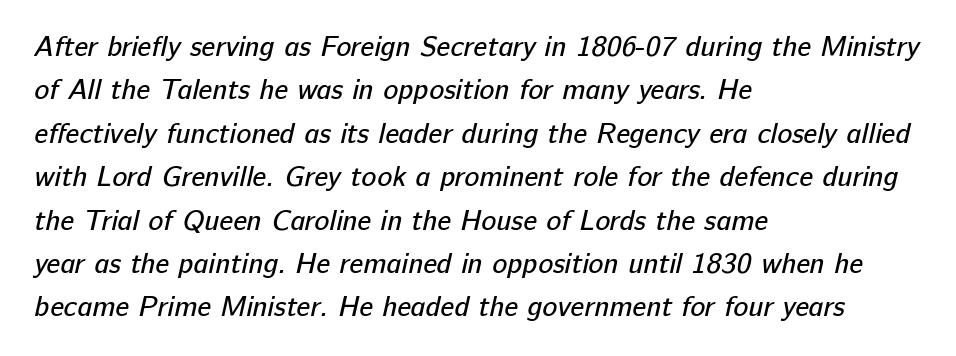
{"serif": "no", "bold": "no", "weight": "regular", "width": "normal", "stroke_contrast": "low", "x_height": "medium", "monospaced": "no", "underline": "no", "align": "left", "line_spacing": "normal", "line_spacing_ratio": 1.55, "letter_spacing": "normal", "letter_spacing_em": 0.0, "glyph_px": 28}
